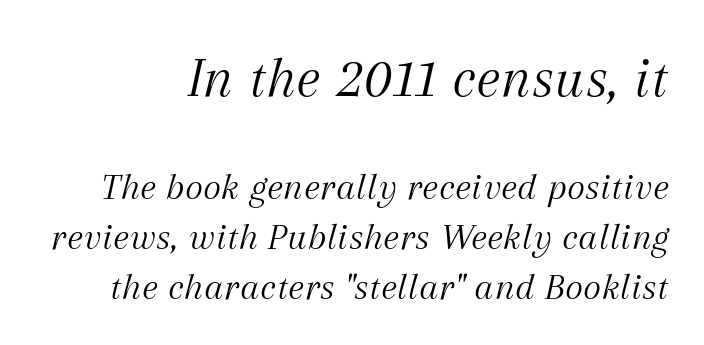
{"serif": "yes", "italic": "yes", "lean": "right", "slant_degrees": 12, "bold": "no", "weight": "light", "width": "normal", "stroke_contrast": "medium", "x_height": "medium", "monospaced": "no", "underline": "no", "line_spacing": "normal", "line_spacing_ratio": 1.28, "letter_spacing": "normal", "letter_spacing_em": 0.0, "larger_block": "first", "size_ratio": 1.51, "glyph_px": 59}
